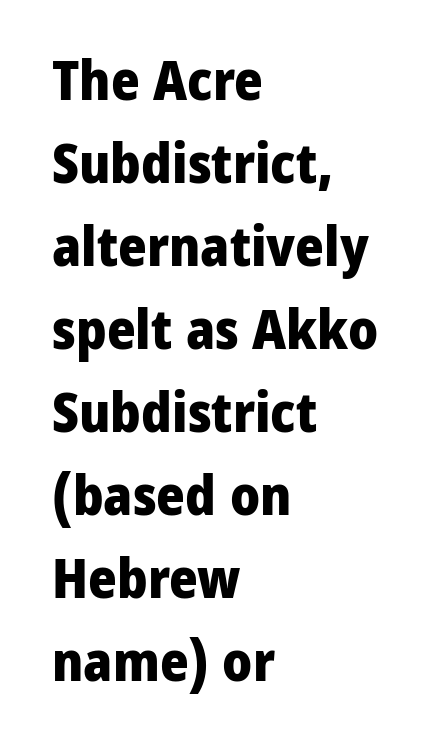
The image shows 55 px heavy sans-serif type, upright; set left-aligned, normal line spacing (1.51x), normal letter spacing, not underlined; low stroke contrast and a medium x-height.
